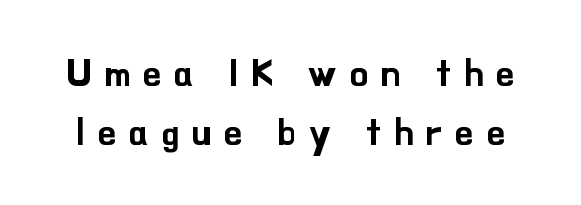
Q: Is the text italic (slanted)? A: No, it is upright.
Q: Is the typeface a serif or a sans-serif typeface? A: Sans-serif.
Q: Is the text underlined? A: No.
Q: Is the spacing between letters normal or unusually wide? A: Unusually wide.
Q: Is the spacing between lines tight, normal or loose? A: Normal.
Q: Width (condensed, normal, or wide)? A: Normal.
Q: Stroke contrast? A: Low.
Q: x-height? A: Small.
Q: Monospaced? A: No.
